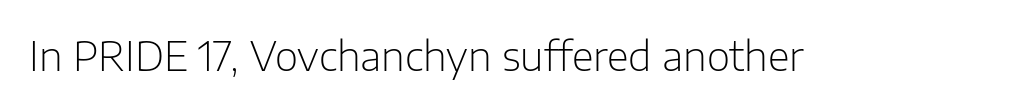
The image shows 40 px light sans-serif type, upright; set normal letter spacing, not underlined; low stroke contrast and a medium x-height.
